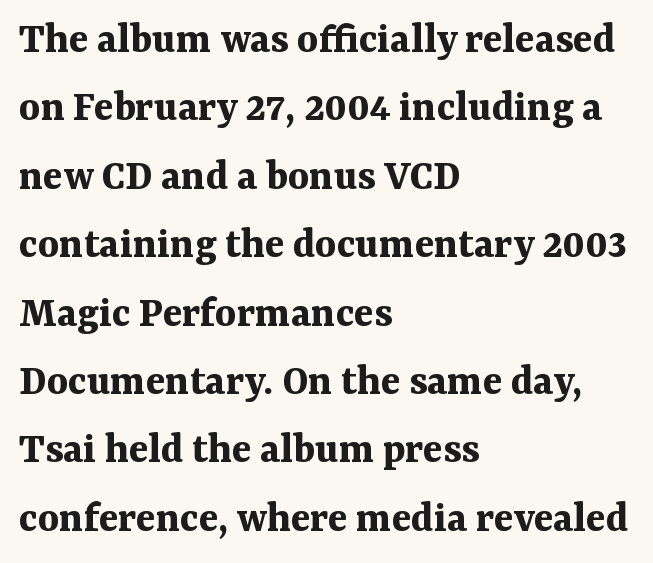
Q: Is the text bold? A: Yes.
Q: Is the text italic (slanted)? A: No, it is upright.
Q: Is the typeface a serif or a sans-serif typeface? A: Serif.
Q: Is the text underlined? A: No.
Q: How is the paragraph aligned? A: Left-aligned.
Q: Is the spacing between letters normal or unusually wide? A: Normal.
Q: Is the spacing between lines tight, normal or loose? A: Normal.
Q: Width (condensed, normal, or wide)? A: Normal.
Q: Stroke contrast? A: Medium.
Q: x-height? A: Medium.
Q: Monospaced? A: No.
